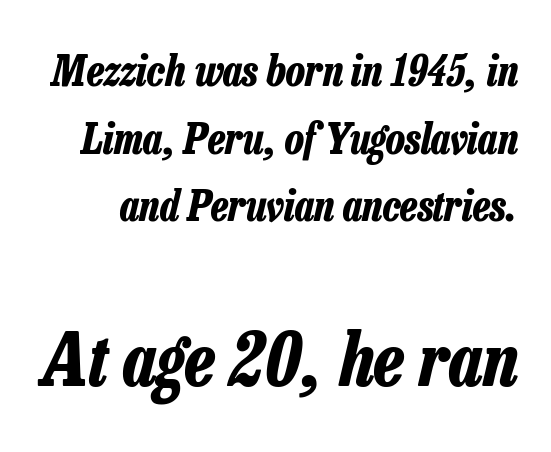
{"italic": "yes", "lean": "right", "slant_degrees": 13, "bold": "yes", "weight": "bold", "width": "condensed", "stroke_contrast": "low", "x_height": "medium", "monospaced": "no", "underline": "no", "line_spacing": "normal", "line_spacing_ratio": 1.61, "letter_spacing": "normal", "letter_spacing_em": 0.0, "larger_block": "second", "size_ratio": 1.74, "glyph_px": 73}
